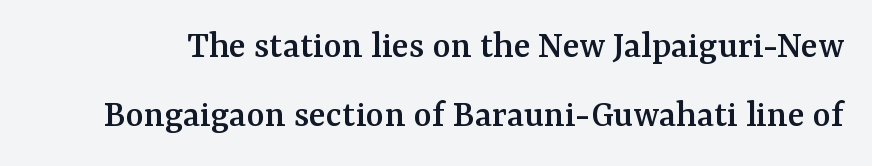
Q: Is the text italic (slanted)? A: No, it is upright.
Q: Is the typeface a serif or a sans-serif typeface? A: Serif.
Q: Is the text underlined? A: No.
Q: Is the spacing between letters normal or unusually wide? A: Normal.
Q: Width (condensed, normal, or wide)? A: Normal.
Q: Stroke contrast? A: Medium.
Q: x-height? A: Medium.
Q: Monospaced? A: No.
